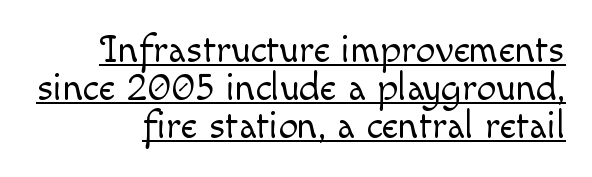
Q: Is the text bold? A: No.
Q: Is the text italic (slanted)? A: No, it is upright.
Q: Is the text underlined? A: Yes.
Q: How is the paragraph aligned? A: Right-aligned.
Q: Is the spacing between letters normal or unusually wide? A: Normal.
Q: Is the spacing between lines tight, normal or loose? A: Tight.
Q: Width (condensed, normal, or wide)? A: Normal.
Q: x-height? A: Small.
Q: Monospaced? A: No.
